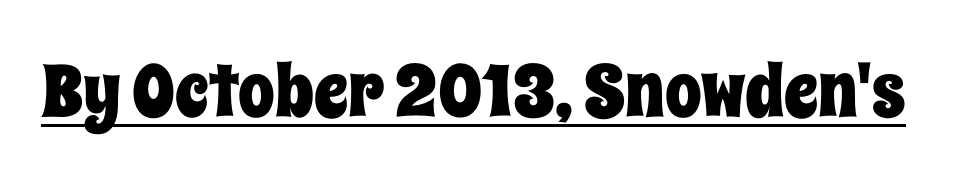
Q: Is the text italic (slanted)? A: No, it is upright.
Q: Is the text underlined? A: Yes.
Q: Is the spacing between letters normal or unusually wide? A: Normal.
Q: Width (condensed, normal, or wide)? A: Condensed.
Q: Stroke contrast? A: Low.
Q: x-height? A: Large.
Q: Monospaced? A: No.
